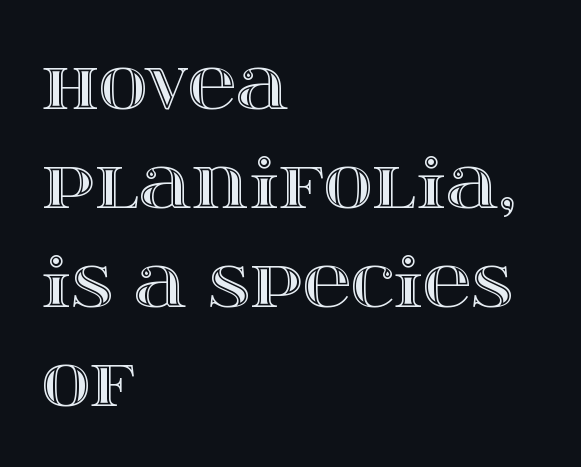
Q: Is the text italic (slanted)? A: No, it is upright.
Q: Is the text underlined? A: No.
Q: How is the paragraph aligned? A: Left-aligned.
Q: Is the spacing between letters normal or unusually wide? A: Normal.
Q: Is the spacing between lines tight, normal or loose? A: Normal.
Q: Width (condensed, normal, or wide)? A: Wide.
Q: x-height? A: Large.
Q: Monospaced? A: No.
